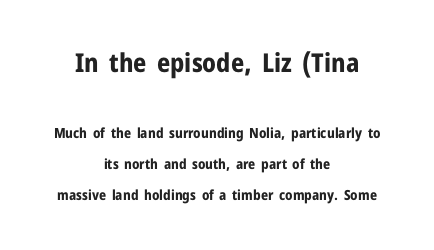
The image shows 26 px bold type, upright; set centered, loose line spacing (2.23x), normal letter spacing, not underlined; the first (top) block is 1.86x larger.
